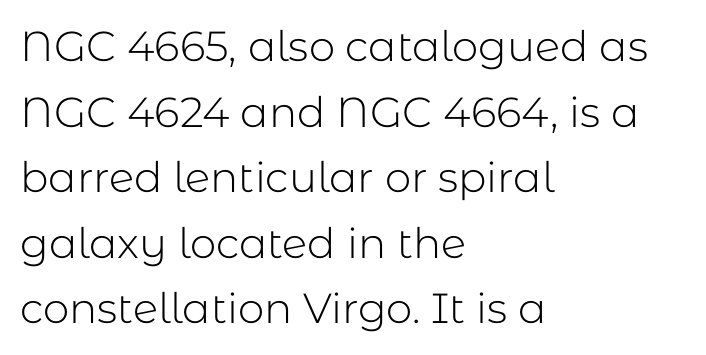
Q: Is the text bold? A: No.
Q: Is the text italic (slanted)? A: No, it is upright.
Q: Is the typeface a serif or a sans-serif typeface? A: Sans-serif.
Q: Is the text underlined? A: No.
Q: How is the paragraph aligned? A: Left-aligned.
Q: Is the spacing between letters normal or unusually wide? A: Normal.
Q: Is the spacing between lines tight, normal or loose? A: Normal.
Q: Width (condensed, normal, or wide)? A: Normal.
Q: Stroke contrast? A: Low.
Q: x-height? A: Medium.
Q: Monospaced? A: No.
